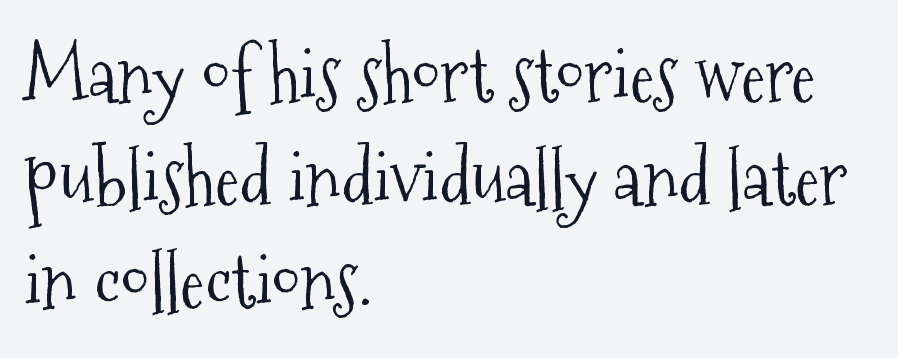
Q: Is the text bold? A: No.
Q: Is the text italic (slanted)? A: No, it is upright.
Q: Is the typeface a serif or a sans-serif typeface? A: Serif.
Q: Is the text underlined? A: No.
Q: How is the paragraph aligned? A: Left-aligned.
Q: Is the spacing between letters normal or unusually wide? A: Normal.
Q: Is the spacing between lines tight, normal or loose? A: Normal.
Q: Width (condensed, normal, or wide)? A: Condensed.
Q: Stroke contrast? A: Medium.
Q: x-height? A: Medium.
Q: Monospaced? A: No.
